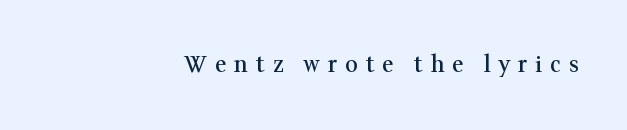
The compositor pushed each line to the right boundary. This is roman type, the default non-slanted kind. Glyph-to-glyph distance is far greater than everyday printed text. No word sits above an underline. Emphasis by weight is partial: semibold.
